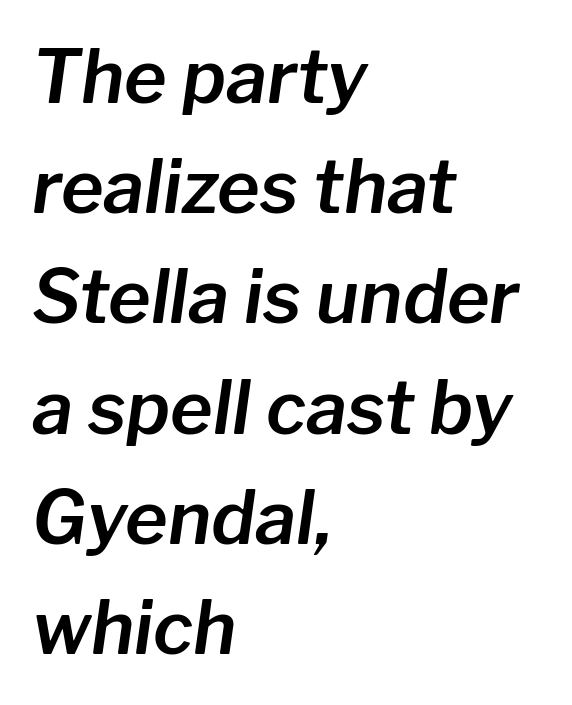
Character widths vary here, with narrow letters taking less room than wide ones. If you drew a ruler down the left edge, every line would touch it. Beneath every word, the page is bare. Compared with typical body copy, the letter spacing here is the same. There's an unmistakable incline to the writing here. These lines sit exactly where default settings would place them.
